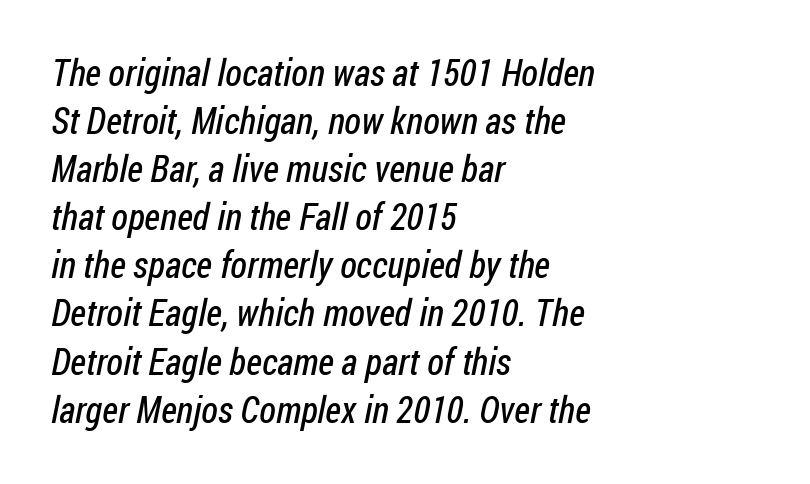
Q: Is the text bold? A: No.
Q: Is the typeface a serif or a sans-serif typeface? A: Sans-serif.
Q: Is the text underlined? A: No.
Q: How is the paragraph aligned? A: Left-aligned.
Q: Is the spacing between letters normal or unusually wide? A: Normal.
Q: Is the spacing between lines tight, normal or loose? A: Normal.
Q: Width (condensed, normal, or wide)? A: Condensed.
Q: Stroke contrast? A: Low.
Q: x-height? A: Medium.
Q: Monospaced? A: No.
